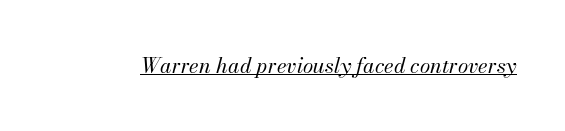
The image shows 21 px text type, italic (leaning right); set normal letter spacing, underlined.
